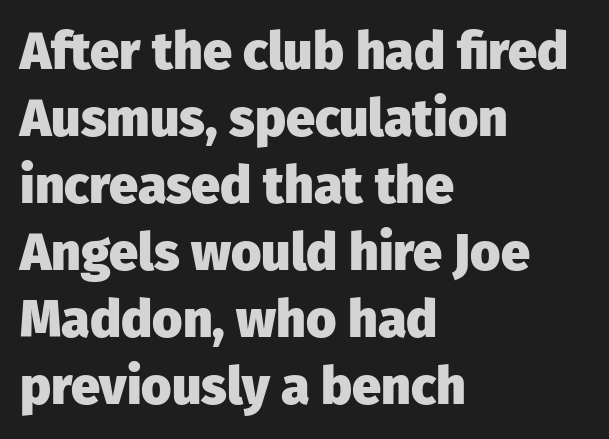
Q: Is the text bold? A: Yes.
Q: Is the text italic (slanted)? A: No, it is upright.
Q: Is the typeface a serif or a sans-serif typeface? A: Sans-serif.
Q: Is the text underlined? A: No.
Q: How is the paragraph aligned? A: Left-aligned.
Q: Is the spacing between letters normal or unusually wide? A: Normal.
Q: Is the spacing between lines tight, normal or loose? A: Normal.
Q: Width (condensed, normal, or wide)? A: Normal.
Q: Stroke contrast? A: Low.
Q: x-height? A: Medium.
Q: Monospaced? A: No.
